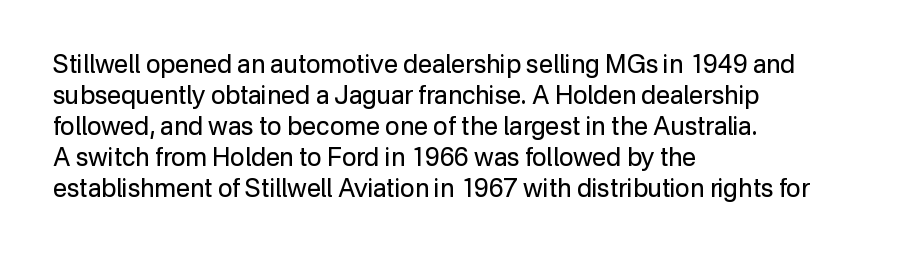
{"italic": "no", "bold": "no", "underline": "no", "align": "left", "line_spacing_ratio": 1.24, "letter_spacing": "normal", "letter_spacing_em": 0.0, "glyph_px": 25}
